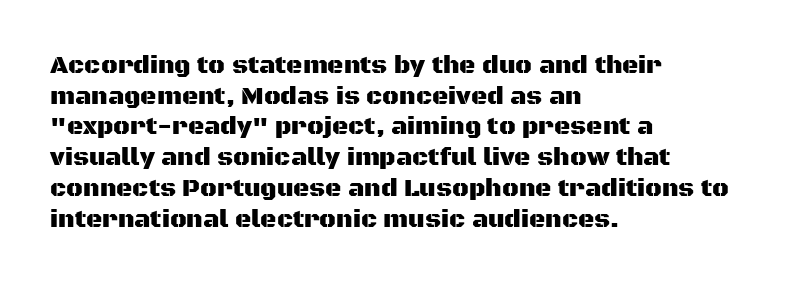
Q: Is the text italic (slanted)? A: No, it is upright.
Q: Is the text underlined? A: No.
Q: How is the paragraph aligned? A: Left-aligned.
Q: Is the spacing between letters normal or unusually wide? A: Normal.
